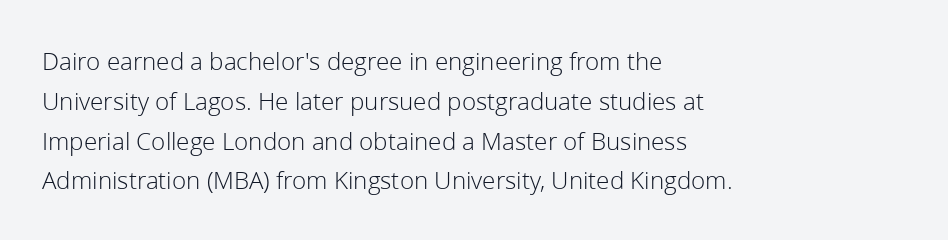
Q: Is the text bold? A: No.
Q: Is the text italic (slanted)? A: No, it is upright.
Q: Is the text underlined? A: No.
Q: How is the paragraph aligned? A: Left-aligned.
Q: Is the spacing between letters normal or unusually wide? A: Normal.
Q: Is the spacing between lines tight, normal or loose? A: Normal.
